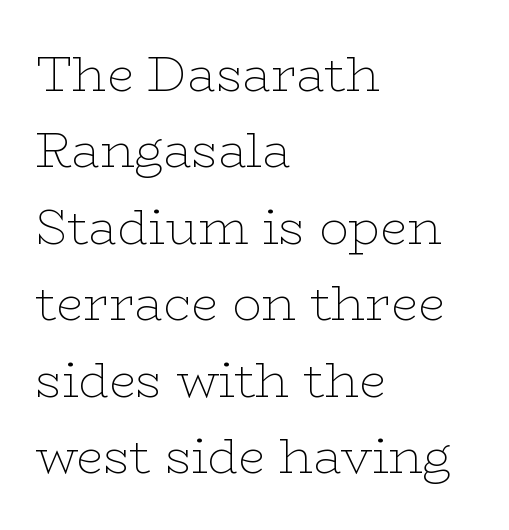
{"serif": "yes", "italic": "no", "bold": "no", "weight": "thin", "width": "wide", "stroke_contrast": "low", "x_height": "medium", "monospaced": "no", "underline": "no", "align": "left", "line_spacing": "normal", "line_spacing_ratio": 1.56, "letter_spacing": "normal", "letter_spacing_em": 0.0, "glyph_px": 49}
